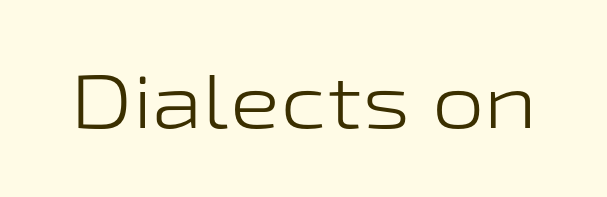
The image shows 75 px light, wide sans-serif type, upright; set normal letter spacing, not underlined; low stroke contrast and a medium x-height.
